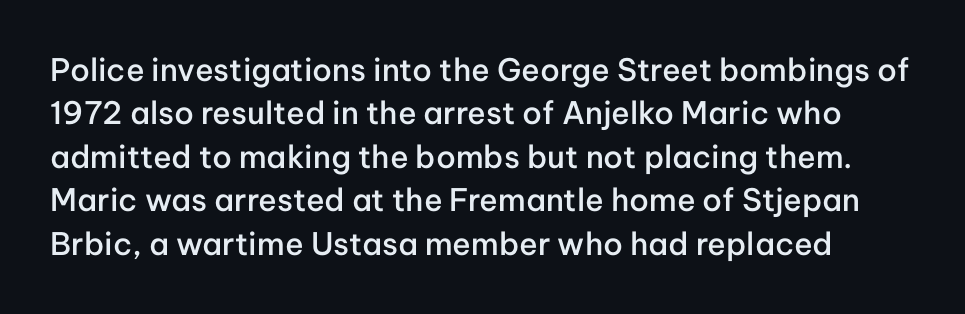
Glyph-to-glyph distance matches everyday printed text. Ordinary non-slanted type is in use. Moderately thickened strokes mark this as semibold type. Type style note: lacks serifs. Decoration check: the copy has no underline. If you measured baseline to baseline, you'd find a middling distance.
